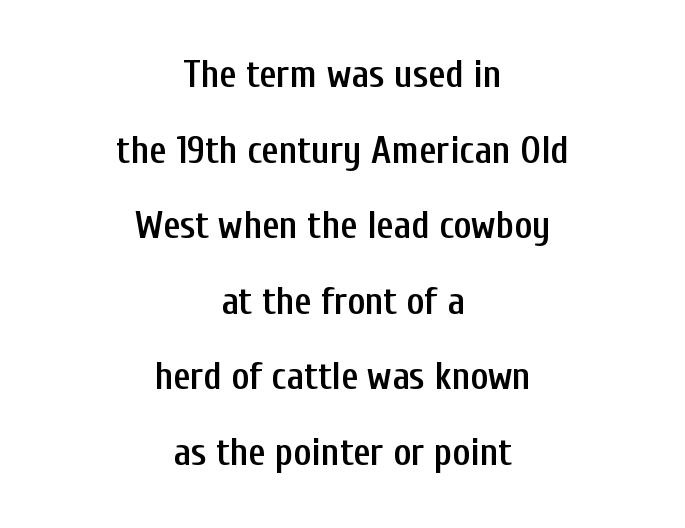
{"serif": "no", "italic": "no", "bold": "semi", "weight": "semibold", "width": "condensed", "stroke_contrast": "low", "x_height": "medium", "monospaced": "no", "underline": "no", "align": "center", "line_spacing": "loose", "line_spacing_ratio": 1.99, "letter_spacing": "normal", "letter_spacing_em": 0.0, "glyph_px": 38}
